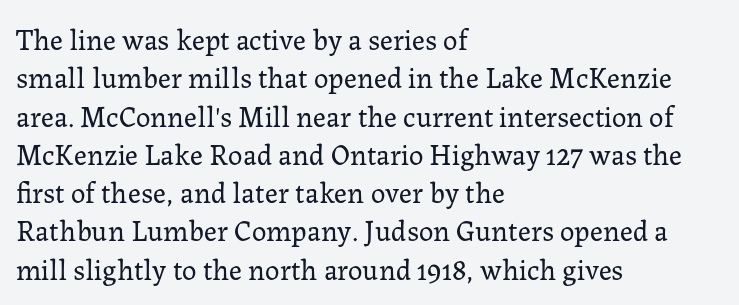
The image shows 29 px regular-weight serif type, upright; set left-aligned, normal line spacing (1.32x), normal letter spacing, not underlined; low stroke contrast and a medium x-height.
